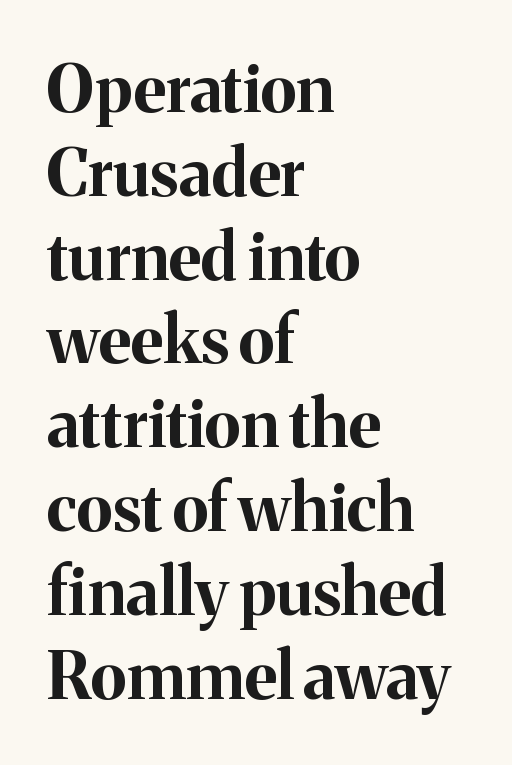
{"serif": "yes", "italic": "no", "bold": "yes", "weight": "bold", "width": "normal", "stroke_contrast": "medium", "x_height": "medium", "monospaced": "no", "underline": "no", "align": "left", "line_spacing": "normal", "line_spacing_ratio": 1.27, "letter_spacing": "normal", "letter_spacing_em": 0.0, "glyph_px": 66}
